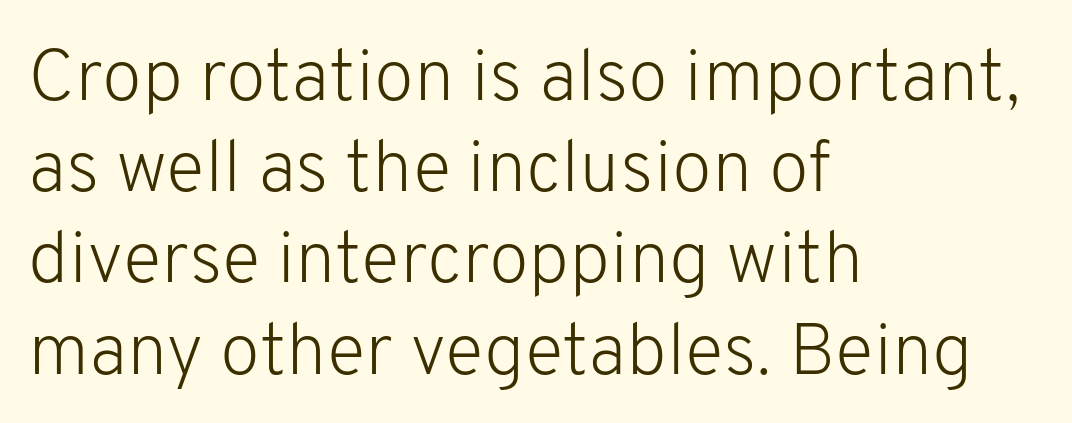
{"serif": "no", "italic": "no", "bold": "no", "weight": "light", "width": "normal", "stroke_contrast": "low", "x_height": "medium", "monospaced": "no", "underline": "no", "align": "left", "line_spacing": "normal", "line_spacing_ratio": 1.25, "letter_spacing": "normal", "letter_spacing_em": 0.0, "glyph_px": 73}
